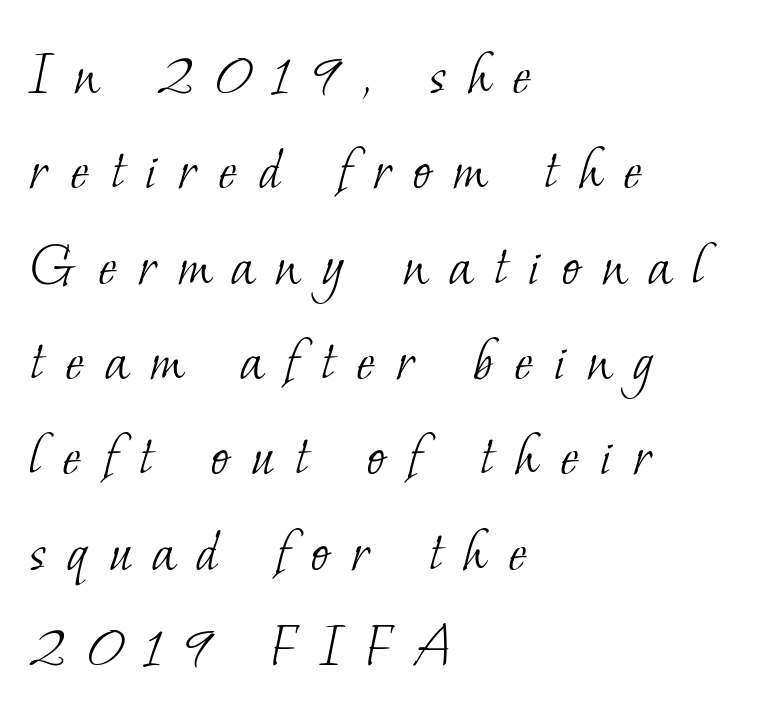
Q: Is the text bold? A: No.
Q: Is the typeface a serif or a sans-serif typeface? A: Serif.
Q: Is the text underlined? A: No.
Q: How is the paragraph aligned? A: Left-aligned.
Q: Is the spacing between letters normal or unusually wide? A: Unusually wide.
Q: Is the spacing between lines tight, normal or loose? A: Normal.
Q: Width (condensed, normal, or wide)? A: Normal.
Q: Stroke contrast? A: Low.
Q: x-height? A: Small.
Q: Monospaced? A: No.
